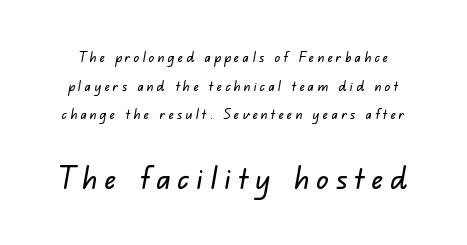
To sum up the face: it is a sans, with no serifs. The baseline area is clear. Is the lower block the larger one? Yes — the lower block carries the bigger type. What's the leading like? Stretched, with rows far apart.
